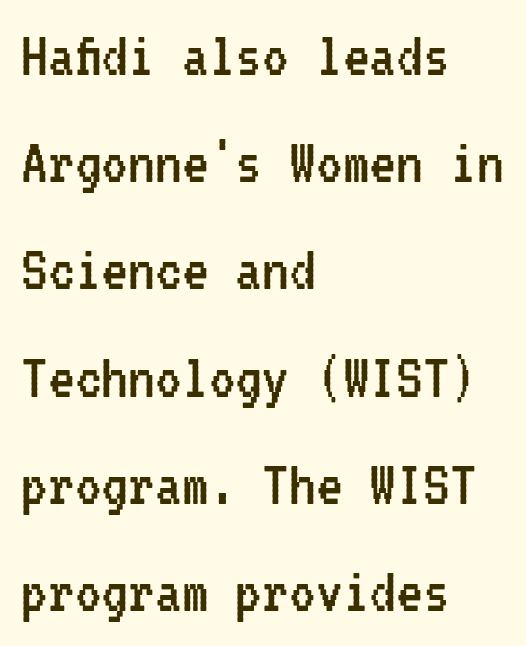
One-word summary of the alignment: left. Lines of text with bare space underneath. The rendering uses typewriter-style spacing with identical character cells. Font category for this specimen: sans-serif. The gaps between neighbouring characters are ordinary and unremarkable. Each stroke keeps to a modest, everyday thickness or less.
